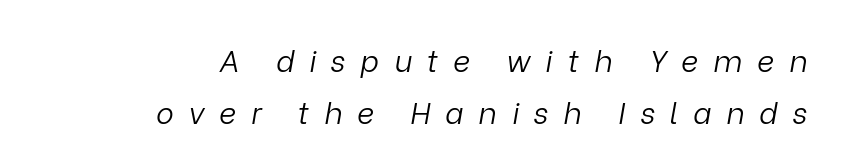
A student would call this right alignment; a typographer would say flush right, rag left. Designer's note — italics engaged. The passage shown is typed in a proportional face where columns would drift. Rule under the text: the space is simply empty. Nothing heavy about these letters — not bold at all. The face used here is rendered with a markedly widened letterfit.
